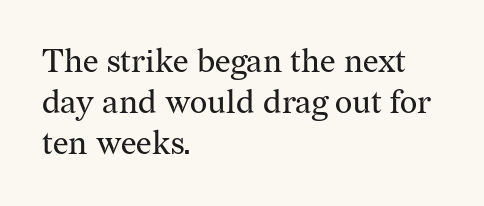
Q: Is the text bold? A: No.
Q: Is the text italic (slanted)? A: No, it is upright.
Q: Is the typeface a serif or a sans-serif typeface? A: Serif.
Q: Is the text underlined? A: No.
Q: How is the paragraph aligned? A: Left-aligned.
Q: Is the spacing between letters normal or unusually wide? A: Normal.
Q: Width (condensed, normal, or wide)? A: Normal.
Q: Stroke contrast? A: Medium.
Q: x-height? A: Medium.
Q: Monospaced? A: No.
